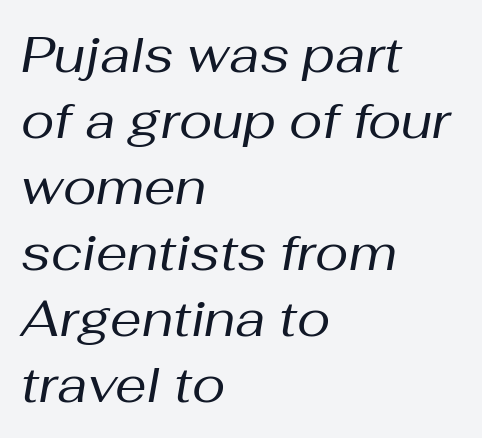
The image shows 50 px regular-weight type, italic (leaning right); set left-aligned, normal line spacing (1.32x), normal letter spacing, not underlined; medium stroke contrast and a medium x-height.
